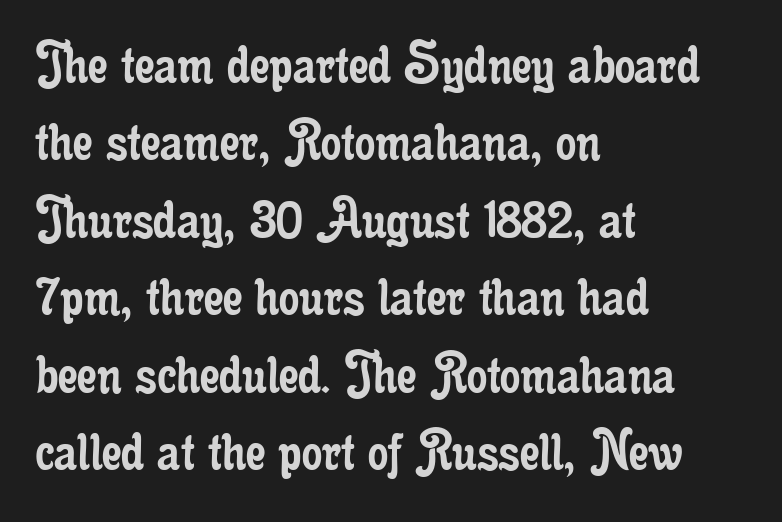
Q: Is the text bold? A: No.
Q: Is the text italic (slanted)? A: No, it is upright.
Q: Is the typeface a serif or a sans-serif typeface? A: Serif.
Q: Is the text underlined? A: No.
Q: How is the paragraph aligned? A: Left-aligned.
Q: Is the spacing between letters normal or unusually wide? A: Normal.
Q: Width (condensed, normal, or wide)? A: Condensed.
Q: Stroke contrast? A: Low.
Q: x-height? A: Small.
Q: Monospaced? A: No.
